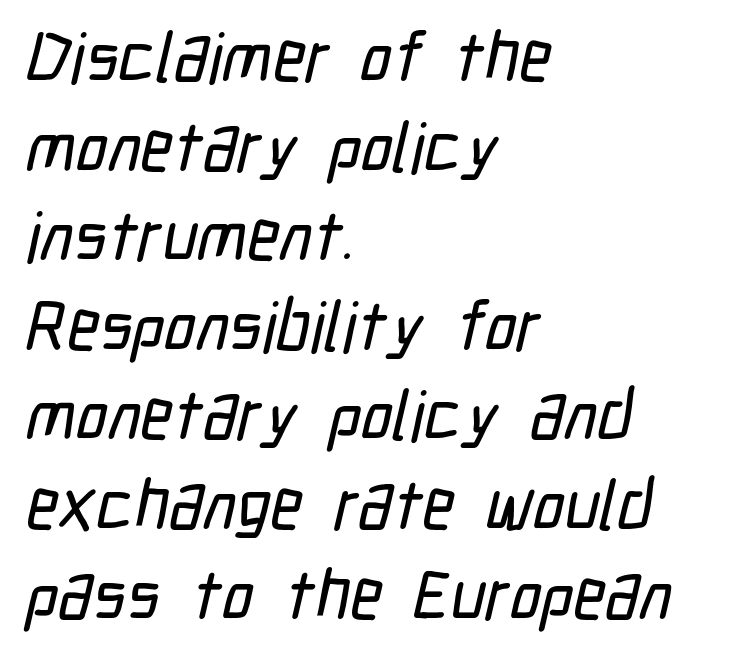
The image shows 70 px condensed sans-serif type; set left-aligned, normal line spacing (1.28x), normal letter spacing, not underlined; low stroke contrast and a medium x-height.
